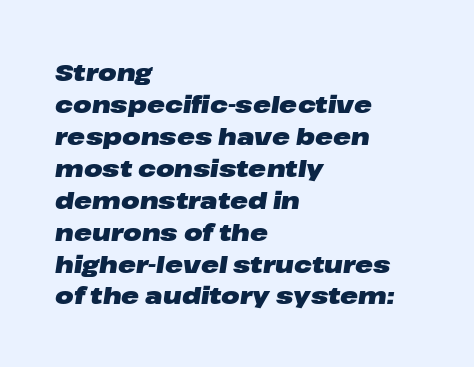
Q: Is the text bold? A: Yes.
Q: Is the text italic (slanted)? A: Yes, it leans right by about 8 degrees.
Q: Is the text underlined? A: No.
Q: How is the paragraph aligned? A: Left-aligned.
Q: Is the spacing between letters normal or unusually wide? A: Normal.
Q: Is the spacing between lines tight, normal or loose? A: Normal.
